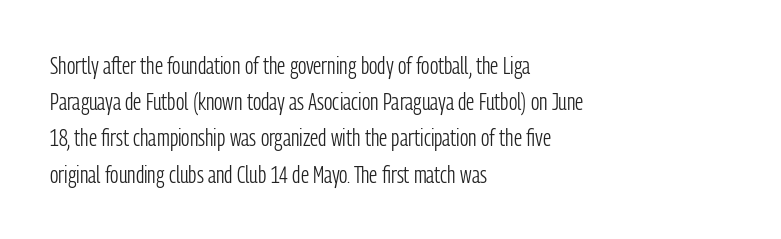
The image shows 24 px text type, upright; set left-aligned, normal line spacing (1.51x), normal letter spacing, not underlined.
